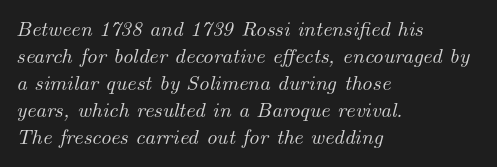
Q: Is the text italic (slanted)? A: Yes, it leans right by about 14 degrees.
Q: Is the text underlined? A: No.
Q: How is the paragraph aligned? A: Left-aligned.
Q: Is the spacing between letters normal or unusually wide? A: Normal.
Q: Is the spacing between lines tight, normal or loose? A: Normal.
